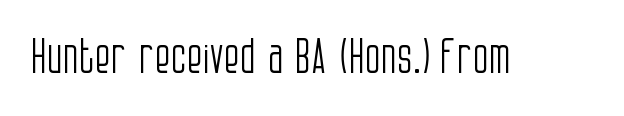
{"serif": "no", "italic": "no", "bold": "no", "weight": "light", "width": "condensed", "stroke_contrast": "low", "x_height": "large", "monospaced": "no", "underline": "no", "letter_spacing": "normal", "letter_spacing_em": 0.0, "glyph_px": 47}
